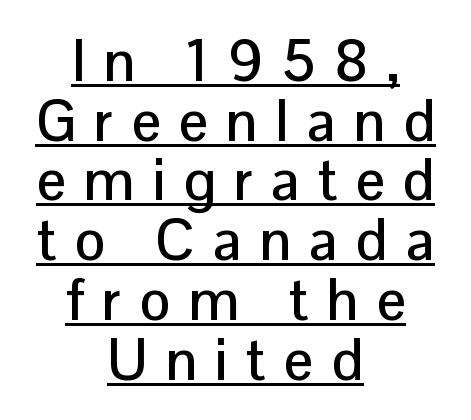
Q: Is the text italic (slanted)? A: No, it is upright.
Q: Is the typeface a serif or a sans-serif typeface? A: Sans-serif.
Q: Is the text underlined? A: Yes.
Q: How is the paragraph aligned? A: Centered.
Q: Is the spacing between letters normal or unusually wide? A: Unusually wide.
Q: Is the spacing between lines tight, normal or loose? A: Tight.
Q: Width (condensed, normal, or wide)? A: Normal.
Q: Stroke contrast? A: Low.
Q: x-height? A: Medium.
Q: Monospaced? A: No.
